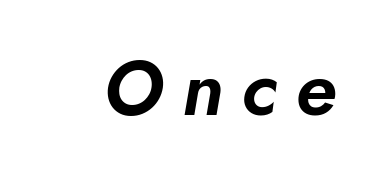
The image shows 76 px text type, italic (leaning right); set unusually wide letter spacing (+0.24 em), not underlined; low stroke contrast and a small x-height.
